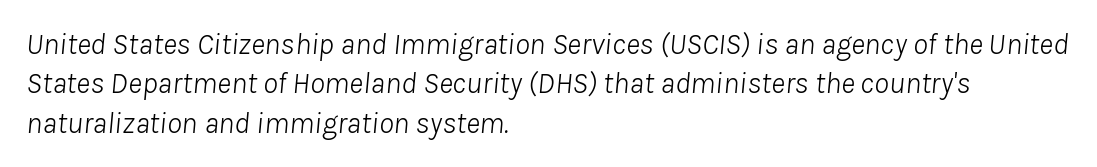
{"italic": "yes", "lean": "right", "slant_degrees": 8, "bold": "no", "weight": "light", "width": "normal", "stroke_contrast": "low", "x_height": "medium", "monospaced": "no", "underline": "no", "align": "left", "line_spacing": "normal", "line_spacing_ratio": 1.31, "letter_spacing": "normal", "letter_spacing_em": 0.0, "glyph_px": 30}
